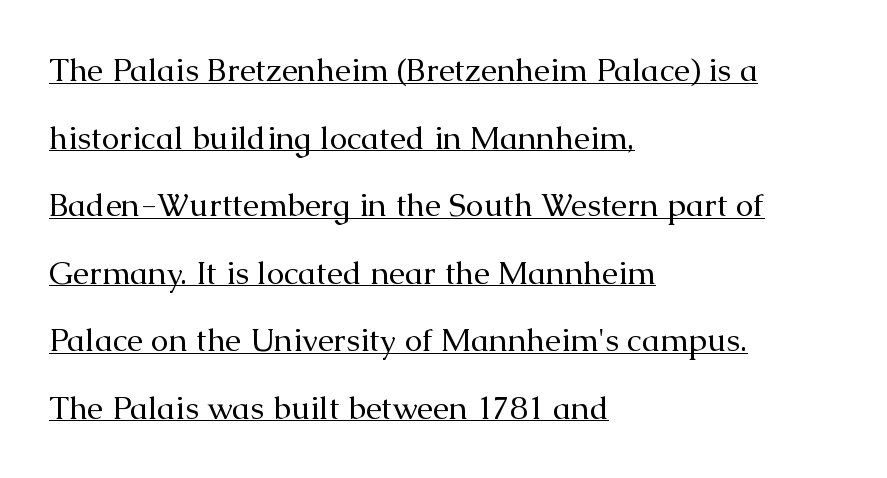
{"serif": "yes", "italic": "no", "bold": "no", "weight": "regular", "width": "normal", "stroke_contrast": "medium", "x_height": "medium", "monospaced": "no", "underline": "yes", "align": "left", "line_spacing": "loose", "line_spacing_ratio": 2.11, "letter_spacing": "normal", "letter_spacing_em": 0.0, "glyph_px": 32}
